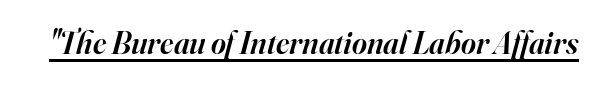
The image shows 32 px semibold serif type, italic (leaning right); set normal letter spacing, underlined; high stroke contrast and a small x-height.
